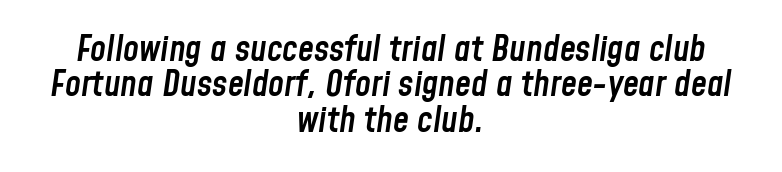
The image shows 36 px semibold, condensed type, italic (leaning right); set centered, tight line spacing (0.98x), normal letter spacing, not underlined; low stroke contrast and a medium x-height.
